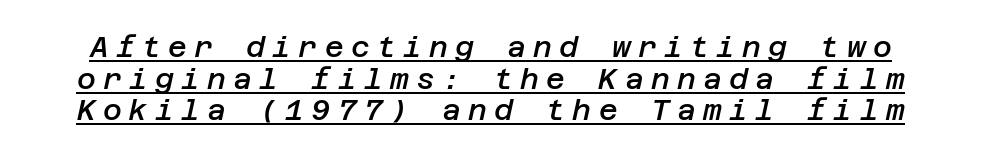
Would a proofreader flag this as italicized? Yes. Look at the tracking — it's clearly loosened, letters drifting apart. A typesetter would call this leading minimal, almost set solid. What decoration does the sample have? An underline. On the weight axis this lands at semibold, roughly 600.
